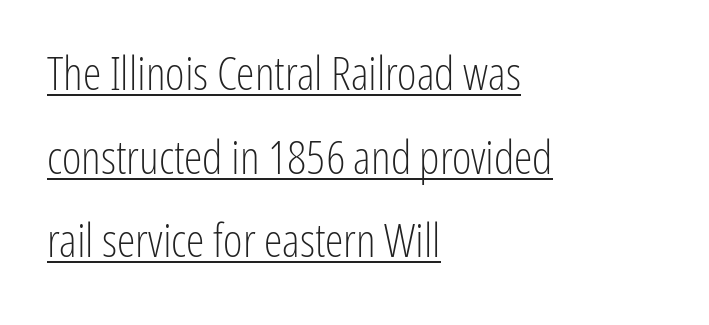
These lines keep a tight, regular rhythm from letter to letter. Is there an underline? Yes — a line sits under the letters. Is this a heavy cut? Hardly; it is regular or lighter. Do the characters align in a grid? No, the font is proportional.
